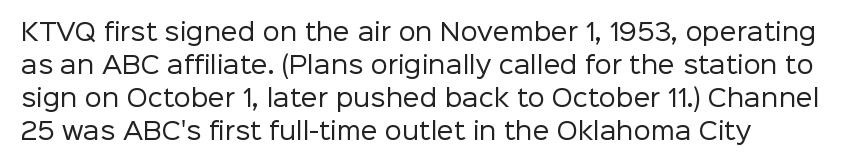
The image shows 24 px text type, upright; set left-aligned, normal line spacing (1.37x), normal letter spacing, not underlined.
